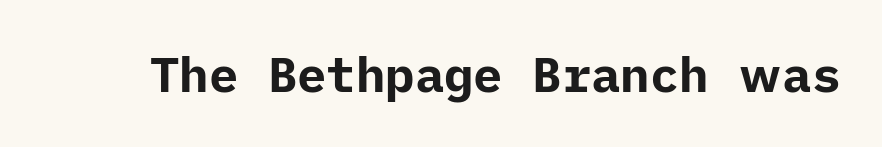
The image shows 49 px bold sans-serif type, upright; set normal letter spacing, not underlined; low stroke contrast and a medium x-height.
